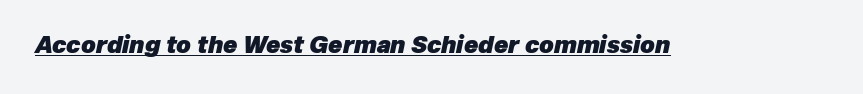
The image shows 23 px bold type, italic (leaning right); set normal letter spacing, underlined.
